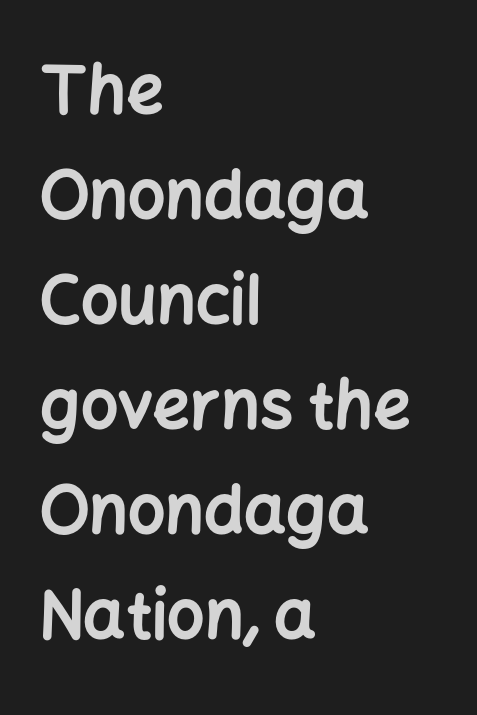
{"serif": "no", "italic": "no", "bold": "yes", "weight": "bold", "width": "normal", "stroke_contrast": "low", "x_height": "medium", "monospaced": "no", "underline": "no", "align": "left", "line_spacing": "normal", "line_spacing_ratio": 1.59, "letter_spacing": "normal", "letter_spacing_em": 0.0, "glyph_px": 66}
